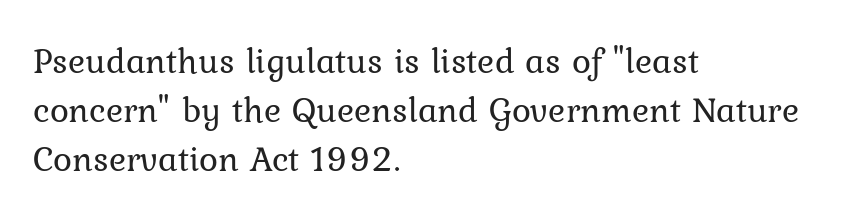
{"serif": "yes", "italic": "no", "bold": "no", "weight": "regular", "width": "normal", "stroke_contrast": "low", "x_height": "medium", "monospaced": "no", "underline": "no", "align": "left", "line_spacing": "normal", "line_spacing_ratio": 1.36, "letter_spacing": "normal", "letter_spacing_em": 0.0, "glyph_px": 36}
